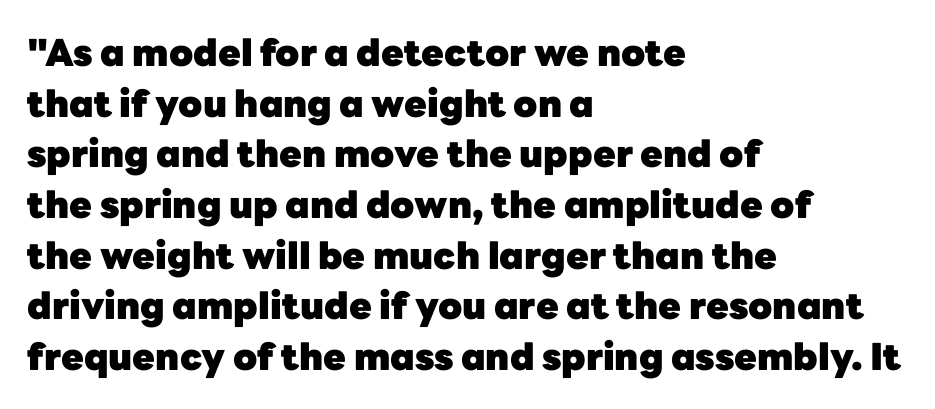
Q: Is the text bold? A: Yes.
Q: Is the text italic (slanted)? A: No, it is upright.
Q: Is the typeface a serif or a sans-serif typeface? A: Sans-serif.
Q: Is the text underlined? A: No.
Q: How is the paragraph aligned? A: Left-aligned.
Q: Is the spacing between letters normal or unusually wide? A: Normal.
Q: Is the spacing between lines tight, normal or loose? A: Normal.
Q: Width (condensed, normal, or wide)? A: Normal.
Q: Stroke contrast? A: Low.
Q: x-height? A: Medium.
Q: Monospaced? A: No.
